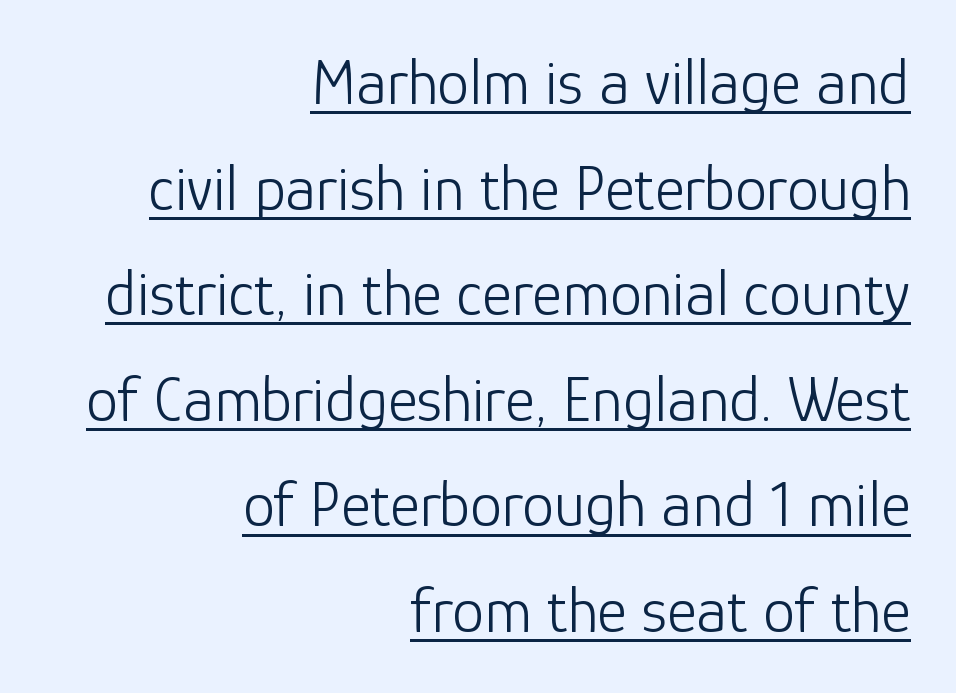
Letterform terminals end flat and unadorned throughout the passage. The lines in this sample share a right terminus and differ only in where they begin. The passage shown has conventional tracking throughout. This rendering features underlined lettering.
